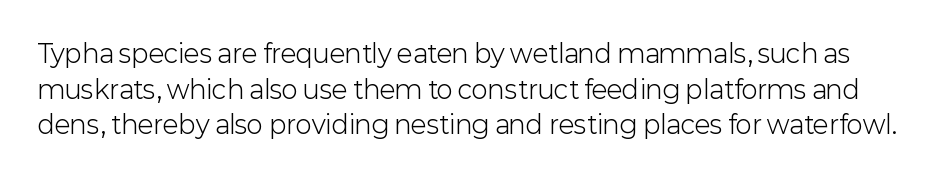
{"italic": "no", "bold": "no", "underline": "no", "line_spacing": "normal", "line_spacing_ratio": 1.43, "letter_spacing": "normal", "letter_spacing_em": 0.0, "glyph_px": 25}
